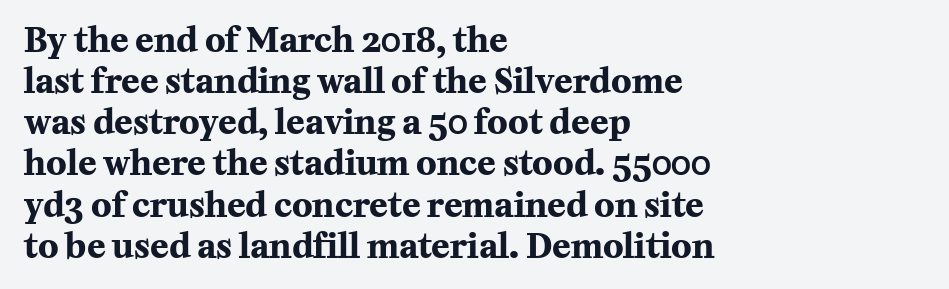
The image shows 34 px bold serif type, upright; set left-aligned, line spacing 1.21x, normal letter spacing, not underlined; medium stroke contrast and a medium x-height.
